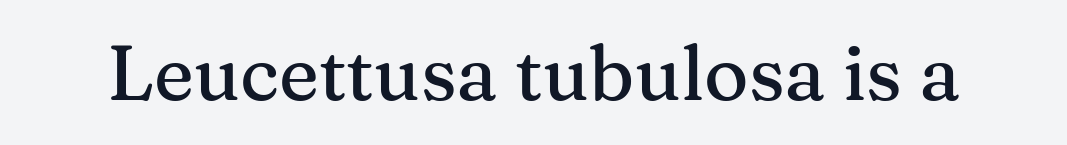
The image shows 76 px serif type, upright; set normal letter spacing, not underlined; medium stroke contrast and a medium x-height.
